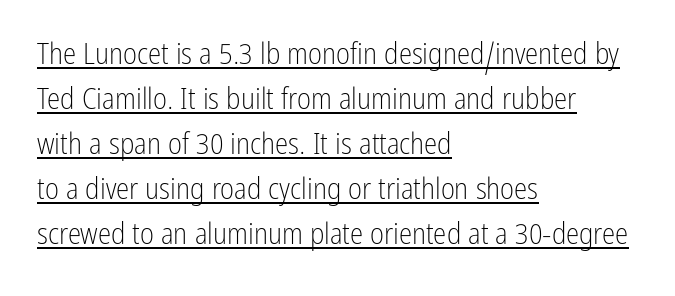
The image shows 30 px light, condensed sans-serif type, upright; set left-aligned, normal line spacing (1.5x), normal letter spacing, underlined; low stroke contrast and a medium x-height.
